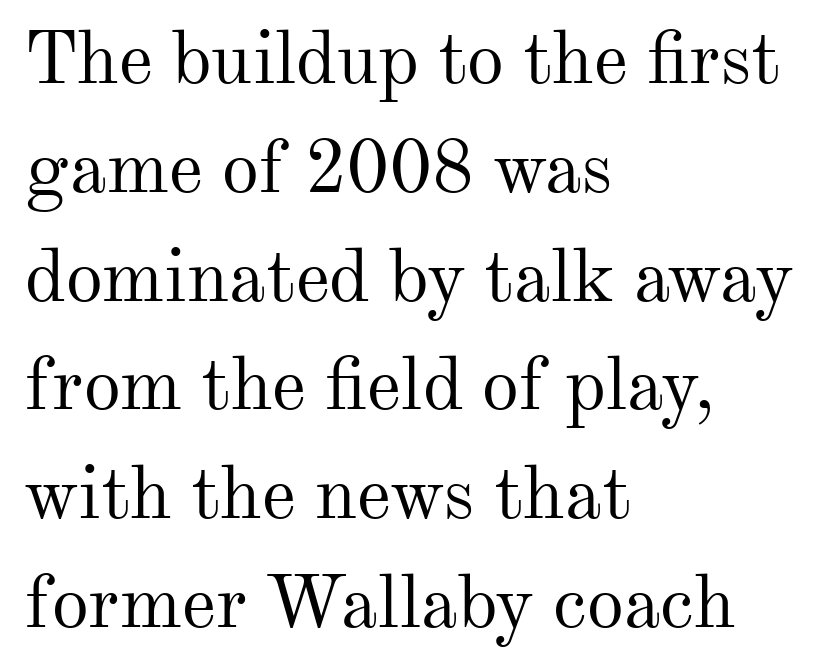
The image shows 74 px regular-weight serif type, upright; set left-aligned, normal line spacing (1.47x), normal letter spacing, not underlined; medium stroke contrast and a small x-height.
